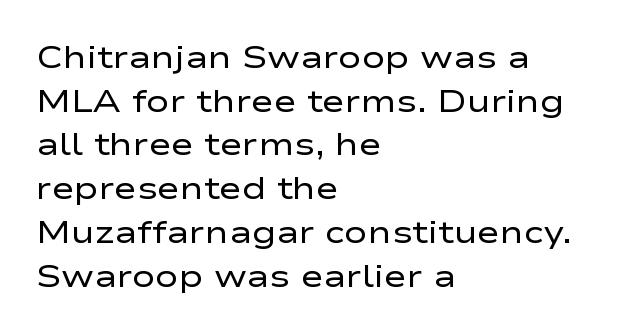
The image shows 31 px regular-weight, wide sans-serif type, upright; set left-aligned, normal line spacing (1.41x), normal letter spacing, not underlined; low stroke contrast and a medium x-height.
